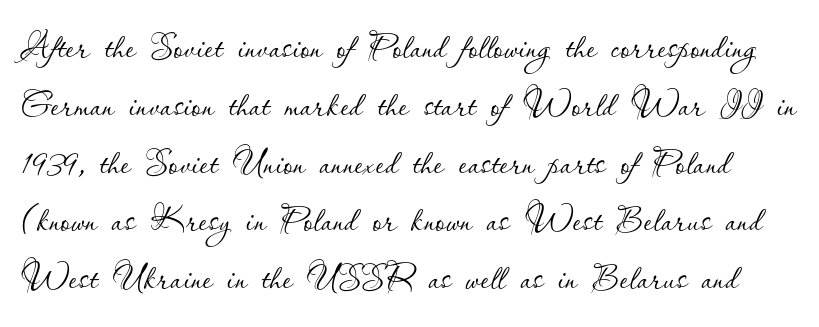
Words float on clear page, feet unadorned. Is this a heavy cut? Hardly; it is regular or lighter. Inter-character spacing is left at the font's built-in metrics. Is this a fixed-width face? No — the glyphs have proportional, varying widths.
